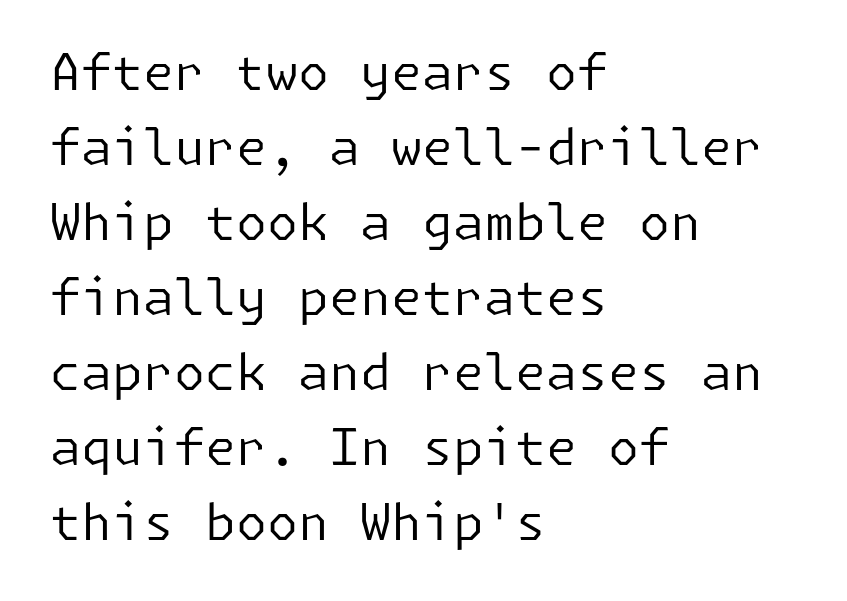
The image shows 50 px regular-weight sans-serif type, upright; set left-aligned, normal line spacing (1.5x), normal letter spacing, not underlined; low stroke contrast and a medium x-height.
